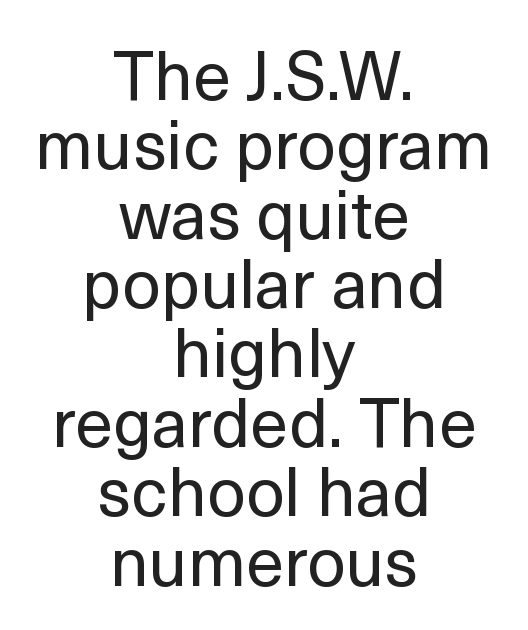
One glance says dense: line gaps are narrower than usual. Bold? No — there's no thickening of the strokes. In terms of letterspacing, this is plain default setting. Leftover space on each line is divided equally before and after the words.
